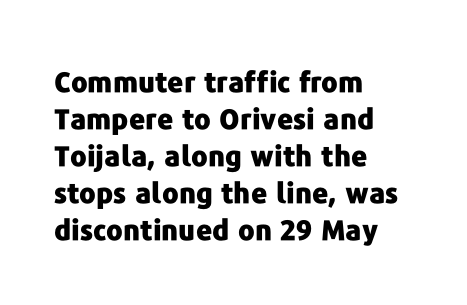
Q: Is the text bold? A: Yes.
Q: Is the text italic (slanted)? A: No, it is upright.
Q: Is the typeface a serif or a sans-serif typeface? A: Sans-serif.
Q: Is the text underlined? A: No.
Q: How is the paragraph aligned? A: Left-aligned.
Q: Is the spacing between letters normal or unusually wide? A: Normal.
Q: Is the spacing between lines tight, normal or loose? A: Normal.
Q: Width (condensed, normal, or wide)? A: Normal.
Q: Stroke contrast? A: Low.
Q: x-height? A: Medium.
Q: Monospaced? A: No.
